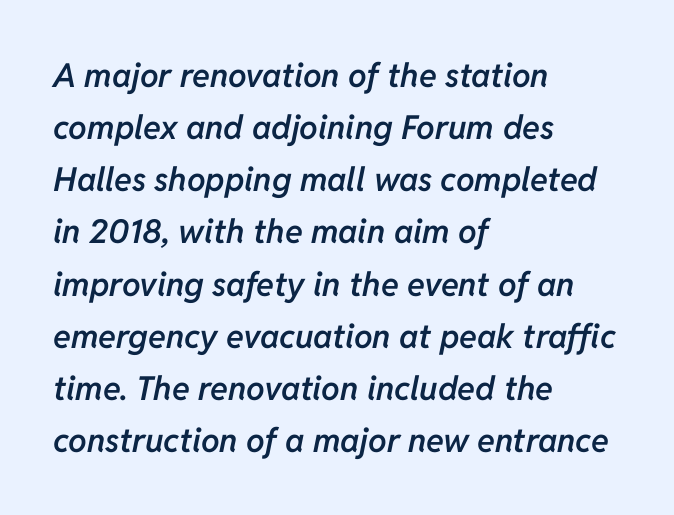
Type without underlining. A student would call this left alignment; a typographer would say flush left, rag right. The designer left line spacing at the default. This is the in-between weight designers call semibold or demi.
